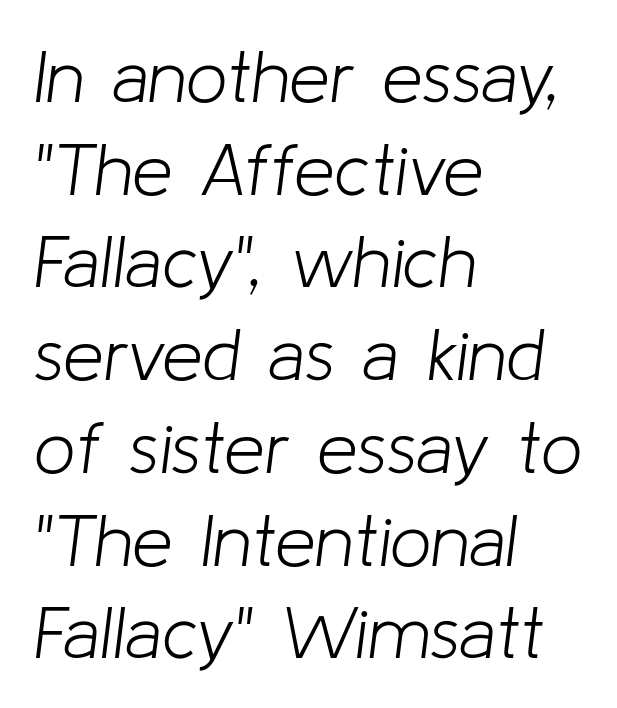
The compositor pushed each line to the left boundary. Short note: letters normally spaced. Weight class: somewhere from thin through regular. The specimen reads as italic at a glance. The words here are not underlined. The face used here is proportionally spaced, like ordinary book or web type.
